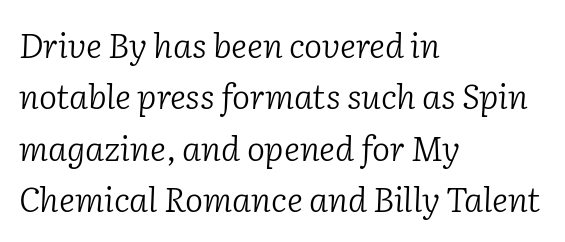
{"serif": "yes", "italic": "yes", "lean": "right", "slant_degrees": 2, "bold": "no", "weight": "light", "width": "normal", "stroke_contrast": "low", "x_height": "medium", "monospaced": "no", "underline": "no", "align": "left", "line_spacing": "normal", "line_spacing_ratio": 1.51, "letter_spacing": "normal", "letter_spacing_em": 0.0, "glyph_px": 34}
